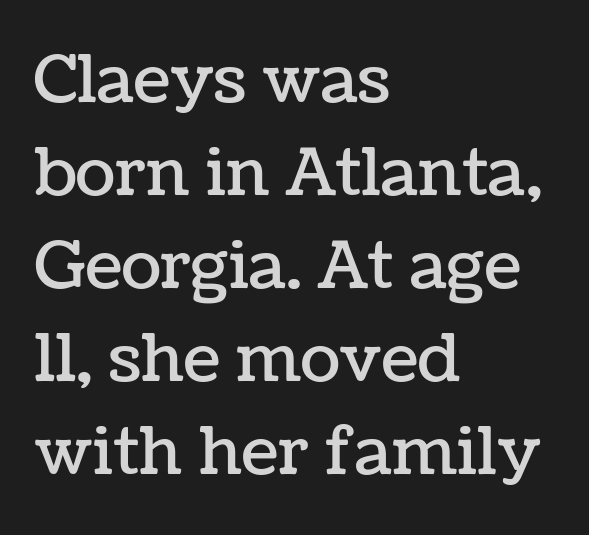
{"italic": "no", "width": "normal", "stroke_contrast": "low", "x_height": "medium", "monospaced": "no", "underline": "no", "align": "left", "line_spacing": "normal", "line_spacing_ratio": 1.41, "letter_spacing": "normal", "letter_spacing_em": 0.0, "glyph_px": 66}
